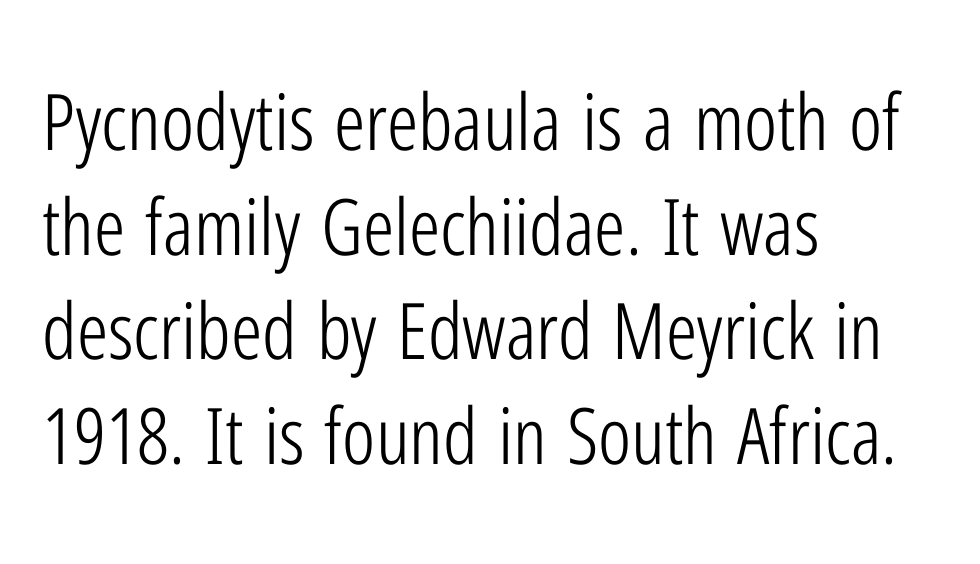
{"serif": "no", "italic": "no", "bold": "no", "weight": "light", "width": "condensed", "stroke_contrast": "low", "x_height": "medium", "monospaced": "no", "underline": "no", "align": "left", "line_spacing": "normal", "line_spacing_ratio": 1.34, "letter_spacing": "normal", "letter_spacing_em": 0.0, "glyph_px": 78}
